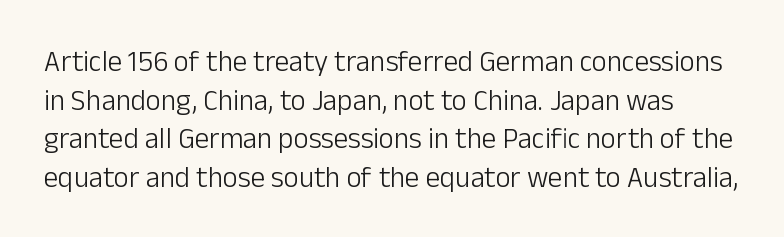
Q: Is the text bold? A: No.
Q: Is the text italic (slanted)? A: No, it is upright.
Q: Is the typeface a serif or a sans-serif typeface? A: Sans-serif.
Q: Is the text underlined? A: No.
Q: Is the spacing between letters normal or unusually wide? A: Normal.
Q: Is the spacing between lines tight, normal or loose? A: Normal.
Q: Width (condensed, normal, or wide)? A: Normal.
Q: Stroke contrast? A: Low.
Q: x-height? A: Medium.
Q: Monospaced? A: No.
